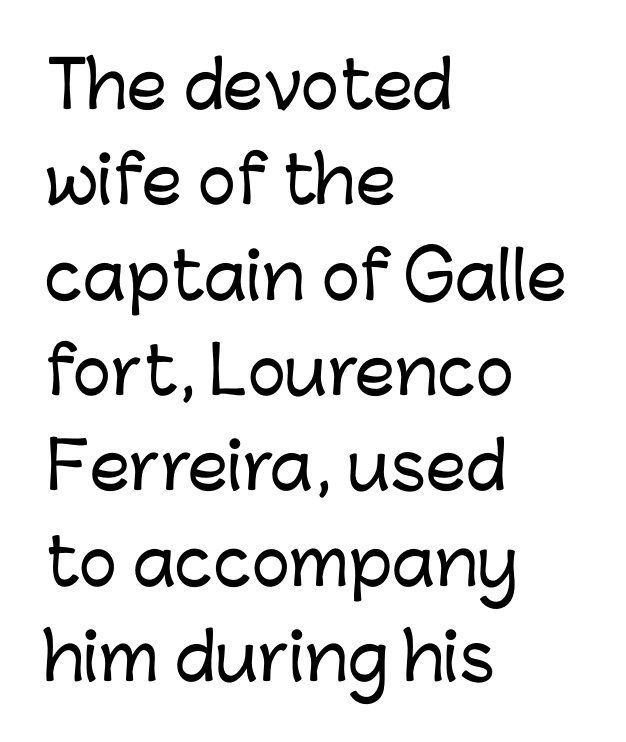
Q: Is the text italic (slanted)? A: No, it is upright.
Q: Is the typeface a serif or a sans-serif typeface? A: Sans-serif.
Q: Is the text underlined? A: No.
Q: How is the paragraph aligned? A: Left-aligned.
Q: Is the spacing between letters normal or unusually wide? A: Normal.
Q: Is the spacing between lines tight, normal or loose? A: Normal.
Q: Width (condensed, normal, or wide)? A: Normal.
Q: Stroke contrast? A: Low.
Q: x-height? A: Medium.
Q: Monospaced? A: No.
